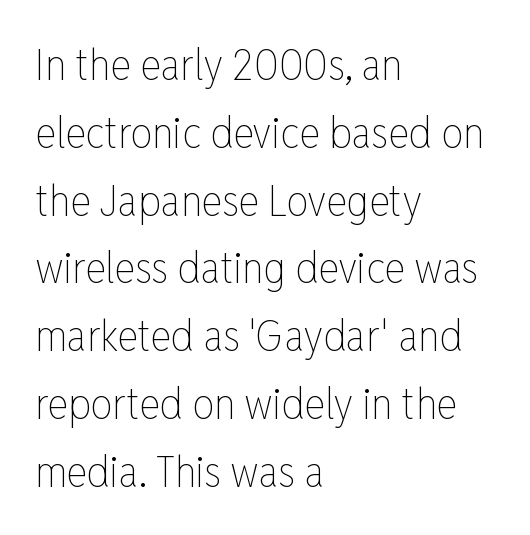
The image shows 44 px thin, condensed type, upright; set left-aligned, normal line spacing (1.54x), normal letter spacing, not underlined; low stroke contrast and a medium x-height.
